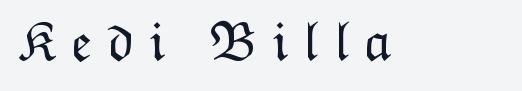
Q: Is the text bold? A: No.
Q: Is the text italic (slanted)? A: No, it is upright.
Q: Is the text underlined? A: No.
Q: Is the spacing between letters normal or unusually wide? A: Unusually wide.
Q: Width (condensed, normal, or wide)? A: Normal.
Q: Stroke contrast? A: Low.
Q: x-height? A: Medium.
Q: Monospaced? A: No.
